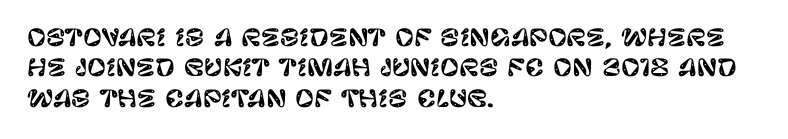
The face used here is rendered with its standard letterfit. These lines are set flush left with a ragged right edge. The glyphs are unaccompanied by any horizontal stroke below them. Normally led — the rows are evenly, conventionally spaced.
